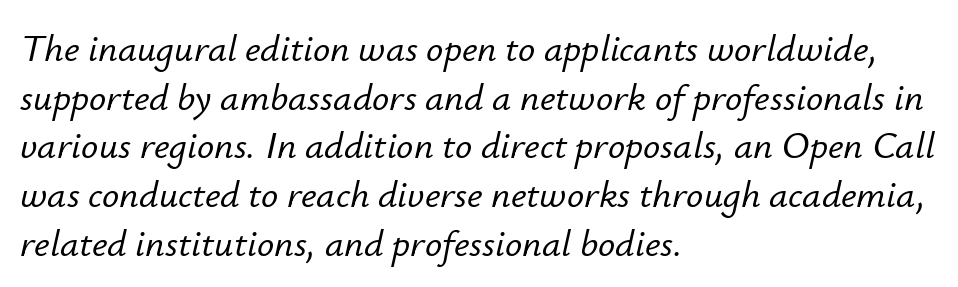
Think of a printed novel: that variable character pitch is what you see here. The letters are slanted; this is an italic face. Summary of vertical rhythm: regular, with standard interline spacing. A bare baseline throughout the passage.
